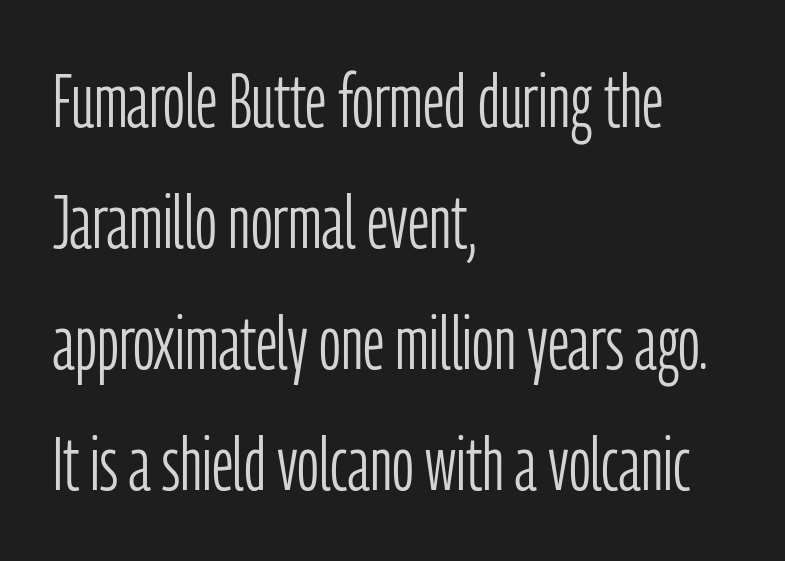
The image shows 76 px light, condensed sans-serif type, upright; set left-aligned, normal line spacing (1.59x), normal letter spacing, not underlined; low stroke contrast and a medium x-height.
